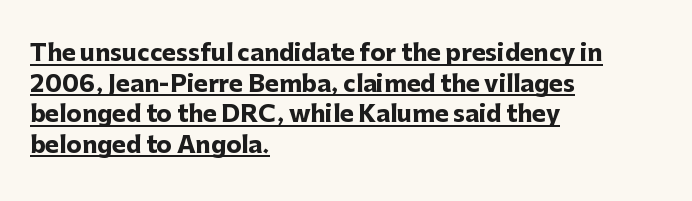
The image shows 23 px bold type, upright; set left-aligned, normal line spacing (1.33x), normal letter spacing, underlined.
